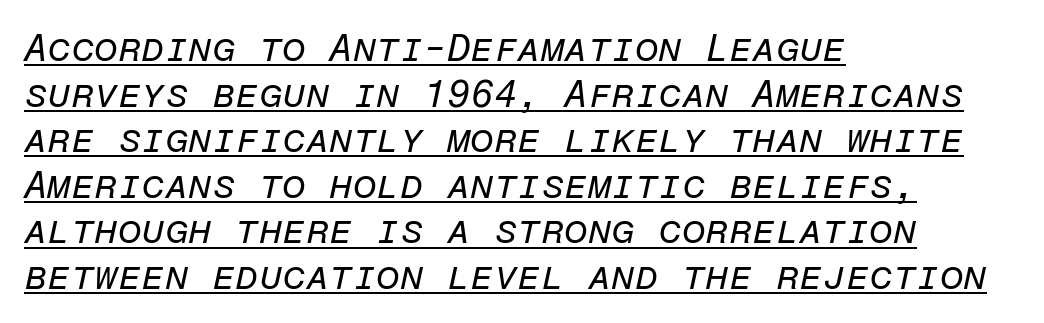
{"italic": "yes", "lean": "right", "slant_degrees": 12, "bold": "no", "weight": "regular", "width": "normal", "stroke_contrast": "low", "x_height": "medium", "monospaced": "yes", "underline": "yes", "align": "left", "line_spacing_ratio": 1.2, "letter_spacing": "normal", "letter_spacing_em": 0.0, "glyph_px": 38}
